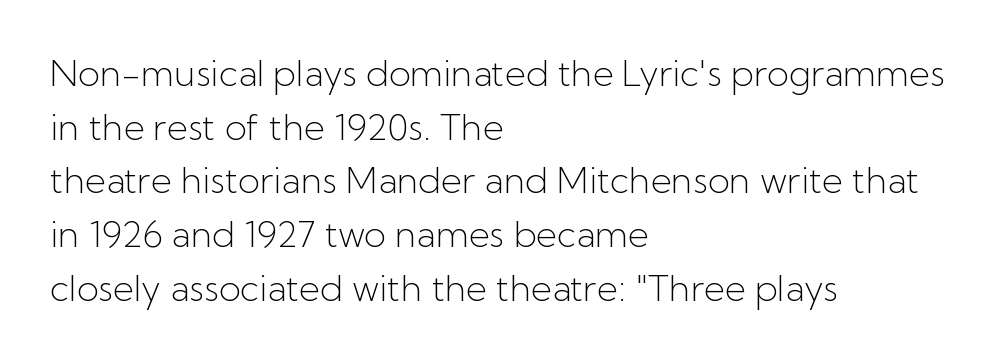
{"serif": "no", "italic": "no", "bold": "no", "weight": "light", "width": "normal", "stroke_contrast": "low", "x_height": "medium", "monospaced": "no", "underline": "no", "align": "left", "line_spacing": "normal", "line_spacing_ratio": 1.49, "letter_spacing": "normal", "letter_spacing_em": 0.0, "glyph_px": 36}
